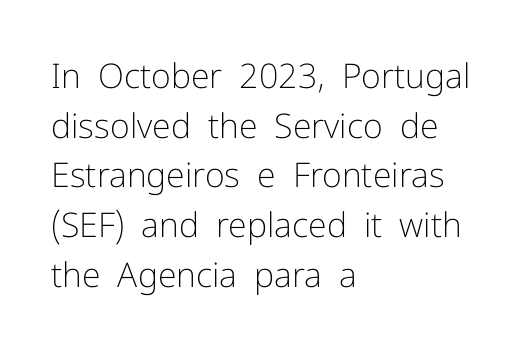
{"serif": "no", "italic": "no", "bold": "no", "weight": "light", "width": "normal", "stroke_contrast": "low", "x_height": "medium", "monospaced": "no", "underline": "no", "align": "left", "line_spacing": "normal", "line_spacing_ratio": 1.46, "letter_spacing": "normal", "letter_spacing_em": 0.0, "glyph_px": 34}
